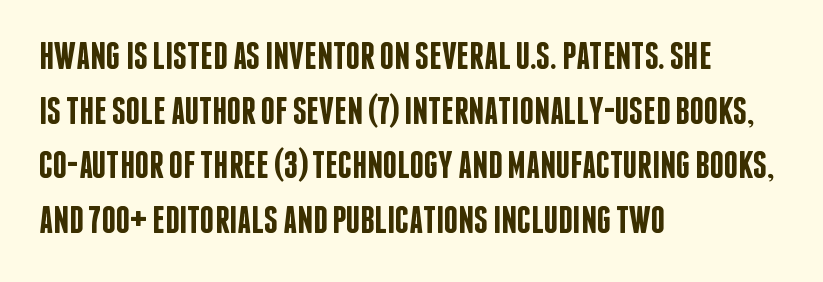
Q: Is the text bold? A: Semi-bold.
Q: Is the text italic (slanted)? A: No, it is upright.
Q: Is the typeface a serif or a sans-serif typeface? A: Sans-serif.
Q: Is the text underlined? A: No.
Q: How is the paragraph aligned? A: Left-aligned.
Q: Is the spacing between letters normal or unusually wide? A: Normal.
Q: Is the spacing between lines tight, normal or loose? A: Normal.
Q: Width (condensed, normal, or wide)? A: Condensed.
Q: Stroke contrast? A: Low.
Q: x-height? A: Large.
Q: Monospaced? A: No.
